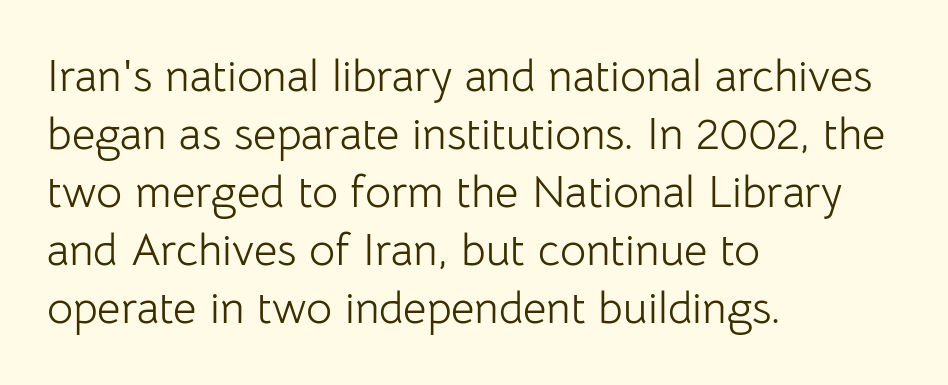
Upright lettering throughout. The face used here is a sans, in the tradition of grotesques and geometrics. A classic flush-left, rag-right setting is used for this passage. Heft: none added — not bold. The foot of each line stays bare and open. Character widths vary here, with narrow letters taking less room than wide ones.
